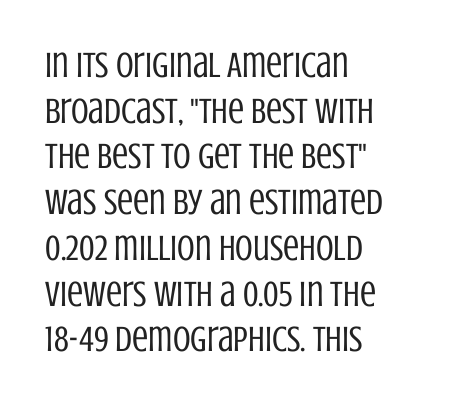
The typesetter chose a ragged-right arrangement here. Students, note that the glyphs here touch the page at normal intervals. Vertical stems look standard width or narrower in stroke. The gap between lines stays unmarked. The letters advance in unequal steps, a hallmark of proportional type. The letters stand straight up with perfectly vertical stems.
